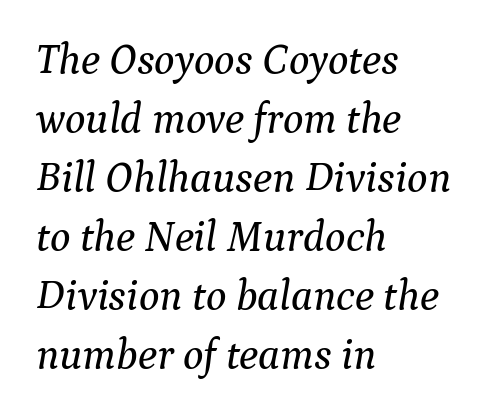
The image shows 43 px serif type, italic (leaning right); set left-aligned, normal line spacing (1.37x), normal letter spacing, not underlined; medium stroke contrast and a medium x-height.
